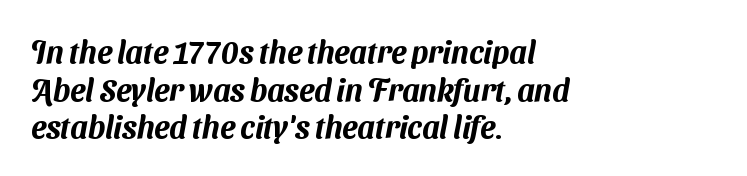
I'd call this a sans setting — the letters go barefoot. The letters sit at their default tracking, neither squeezed nor spread. The gap between lines stays unmarked. Layout note: lines flush left. Here the designer chose a conventional face with non-uniform glyph widths.
